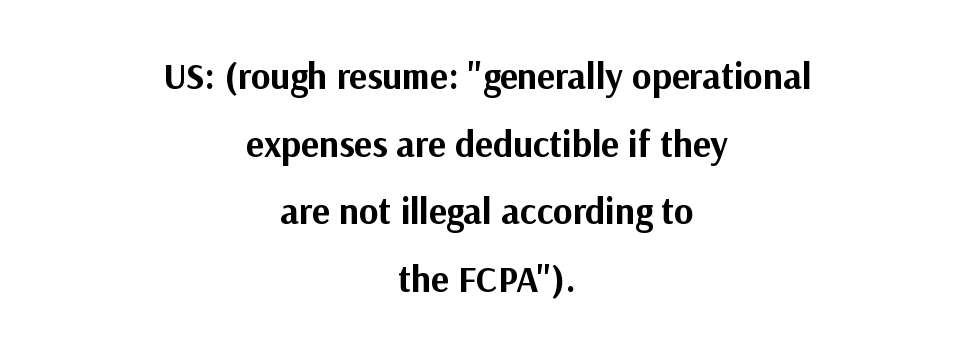
Q: Is the text bold? A: Yes.
Q: Is the text italic (slanted)? A: No, it is upright.
Q: Is the typeface a serif or a sans-serif typeface? A: Sans-serif.
Q: Is the text underlined? A: No.
Q: How is the paragraph aligned? A: Centered.
Q: Is the spacing between letters normal or unusually wide? A: Normal.
Q: Width (condensed, normal, or wide)? A: Normal.
Q: Stroke contrast? A: Medium.
Q: x-height? A: Medium.
Q: Monospaced? A: No.
